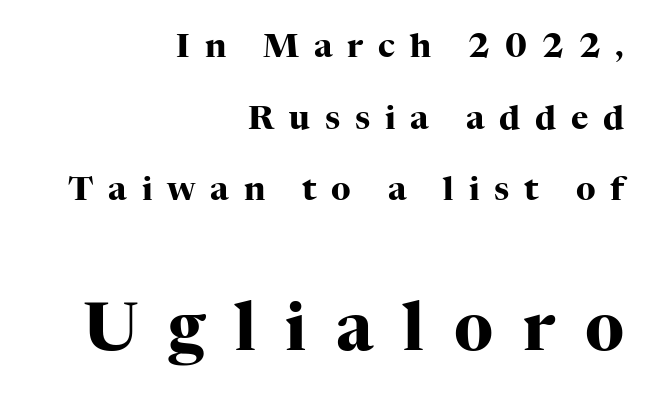
Q: Is the text bold? A: Yes.
Q: Is the text italic (slanted)? A: No, it is upright.
Q: Is the typeface a serif or a sans-serif typeface? A: Serif.
Q: Is the text underlined? A: No.
Q: How is the paragraph aligned? A: Right-aligned.
Q: Is the spacing between letters normal or unusually wide? A: Unusually wide.
Q: Is the spacing between lines tight, normal or loose? A: Loose.
Q: Which block of text is set in a larger size, the first (top) or the second (bottom)? A: The second (bottom) one.
Q: Width (condensed, normal, or wide)? A: Normal.
Q: Stroke contrast? A: High.
Q: x-height? A: Medium.
Q: Monospaced? A: No.
